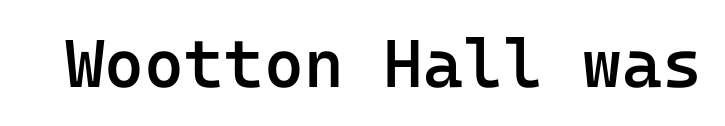
{"serif": "no", "italic": "no", "bold": "semi", "weight": "semibold", "width": "normal", "stroke_contrast": "low", "x_height": "medium", "monospaced": "yes", "underline": "no", "letter_spacing": "normal", "letter_spacing_em": 0.0, "glyph_px": 68}
